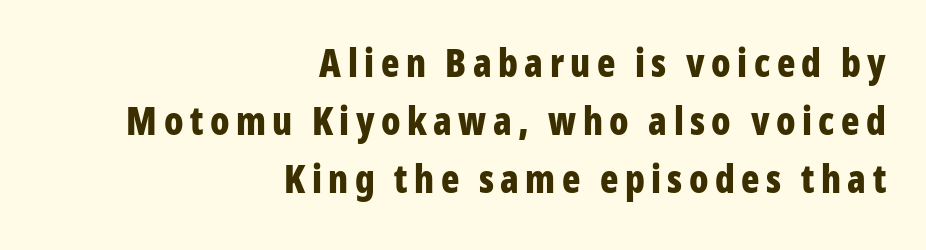
To sum up the face: it is a sans, with no serifs. If you drew a line through each stem, it would be perfectly vertical. All the whitespace from short lines collects on the left. Rule under the text: the space is simply empty. Emphasis by weight is at full strength: bold. Note the varied advance widths — an 'i' is clearly narrower than an 'm'.
